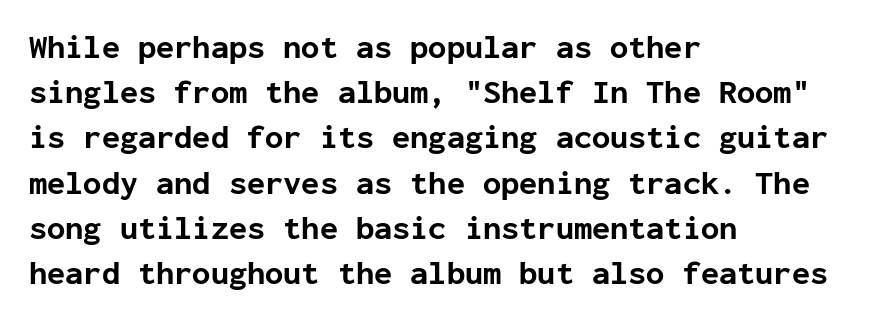
Q: Is the text bold? A: Yes.
Q: Is the text italic (slanted)? A: No, it is upright.
Q: Is the typeface a serif or a sans-serif typeface? A: Sans-serif.
Q: Is the text underlined? A: No.
Q: How is the paragraph aligned? A: Left-aligned.
Q: Is the spacing between letters normal or unusually wide? A: Normal.
Q: Is the spacing between lines tight, normal or loose? A: Normal.
Q: Width (condensed, normal, or wide)? A: Normal.
Q: Stroke contrast? A: Low.
Q: x-height? A: Medium.
Q: Monospaced? A: Yes.
